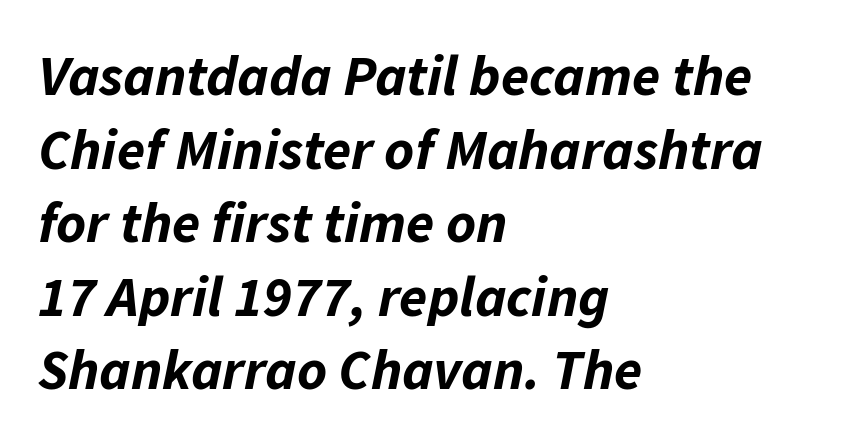
This is oblique type, the kind used for emphasis or titles. Evenly set lines give the paragraph a standard silhouette. The passage shown is typed in a proportional face where columns would drift. The typesetter chose a ragged-right arrangement here. The glyphs are unaccompanied by any horizontal stroke below them.
